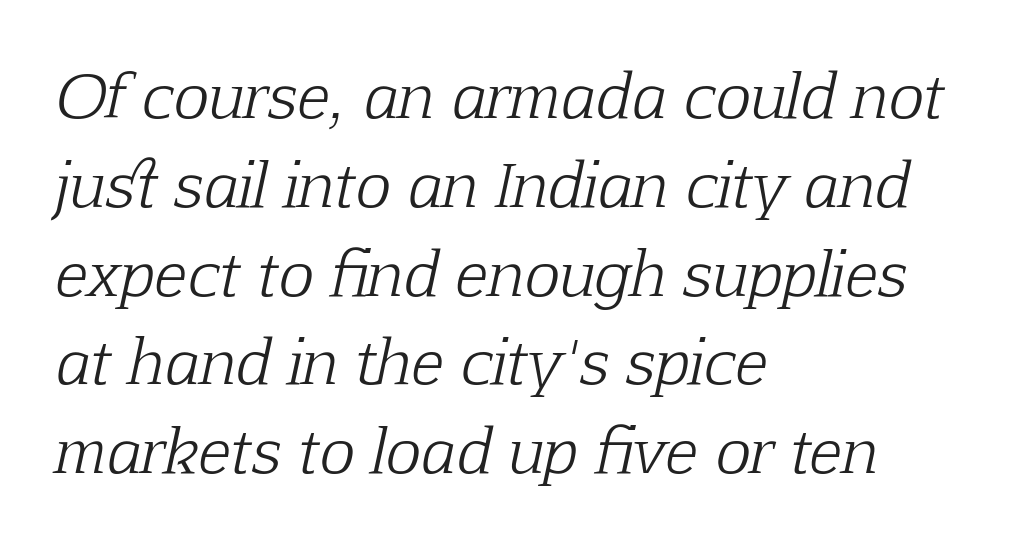
{"serif": "yes", "italic": "yes", "lean": "right", "slant_degrees": 12, "bold": "no", "weight": "light", "width": "normal", "stroke_contrast": "low", "x_height": "medium", "monospaced": "no", "underline": "no", "align": "left", "line_spacing": "normal", "line_spacing_ratio": 1.48, "letter_spacing": "normal", "letter_spacing_em": 0.0, "glyph_px": 60}
